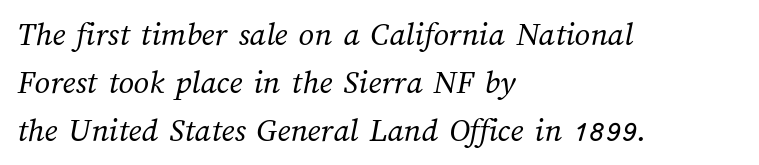
Q: Is the text bold? A: No.
Q: Is the text underlined? A: No.
Q: How is the paragraph aligned? A: Left-aligned.
Q: Is the spacing between letters normal or unusually wide? A: Normal.
Q: Is the spacing between lines tight, normal or loose? A: Normal.
Q: Width (condensed, normal, or wide)? A: Normal.
Q: Stroke contrast? A: Medium.
Q: x-height? A: Medium.
Q: Monospaced? A: No.
